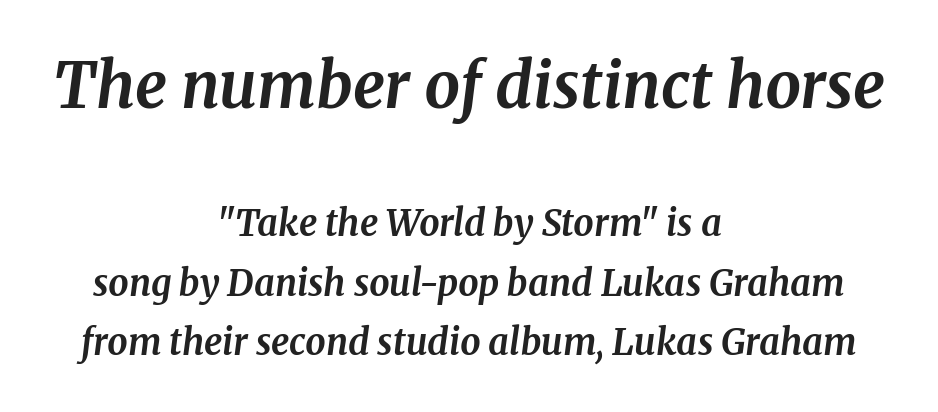
Q: Is the text bold? A: Yes.
Q: Is the text italic (slanted)? A: Yes, it leans right by about 8 degrees.
Q: Is the typeface a serif or a sans-serif typeface? A: Serif.
Q: Is the text underlined? A: No.
Q: How is the paragraph aligned? A: Centered.
Q: Is the spacing between letters normal or unusually wide? A: Normal.
Q: Is the spacing between lines tight, normal or loose? A: Normal.
Q: Which block of text is set in a larger size, the first (top) or the second (bottom)? A: The first (top) one.
Q: Width (condensed, normal, or wide)? A: Normal.
Q: Stroke contrast? A: Medium.
Q: x-height? A: Medium.
Q: Monospaced? A: No.
